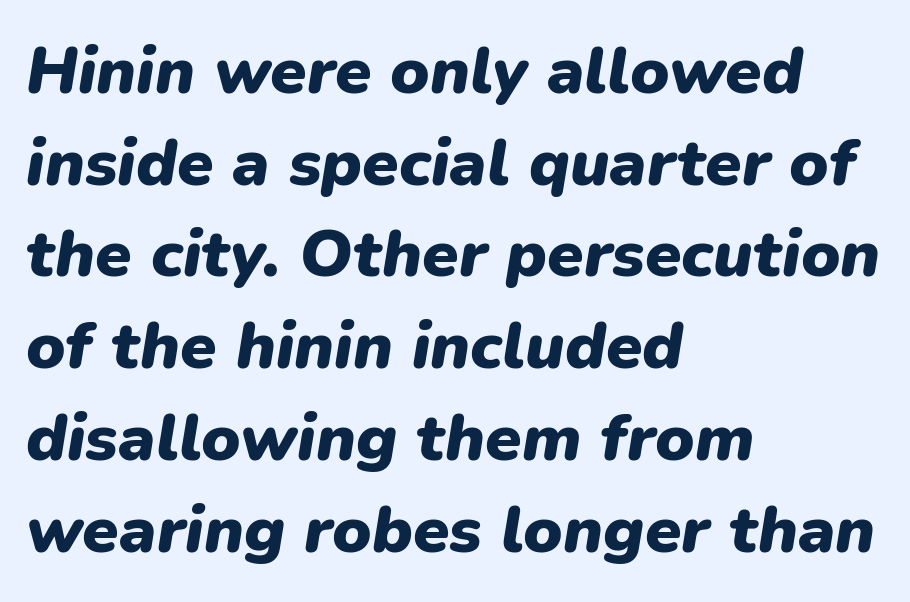
It's the slanting kind of type. The block of text has a typical density, with ordinary space between rows. As a designer I'd log this as weight 700, bold. How are the letters spaced? Ordinarily, with no added tracking. These lines are rendered in a variable-pitch font.
